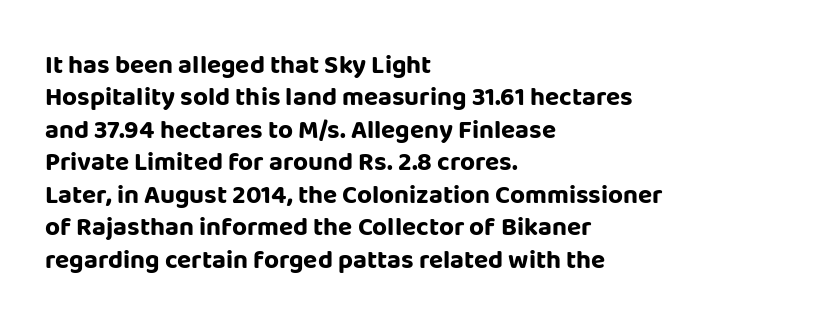
{"italic": "no", "bold": "yes", "underline": "no", "align": "left", "line_spacing": "normal", "line_spacing_ratio": 1.25, "letter_spacing": "normal", "letter_spacing_em": 0.0, "glyph_px": 26}
